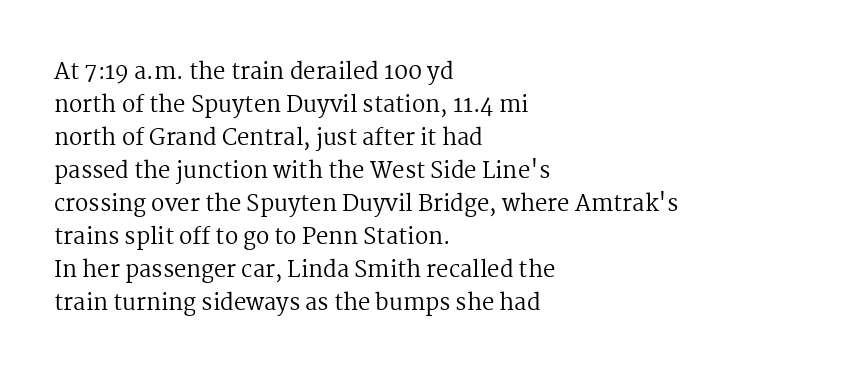
Q: Is the text bold? A: No.
Q: Is the text italic (slanted)? A: No, it is upright.
Q: Is the text underlined? A: No.
Q: How is the paragraph aligned? A: Left-aligned.
Q: Is the spacing between letters normal or unusually wide? A: Normal.
Q: Is the spacing between lines tight, normal or loose? A: Normal.
